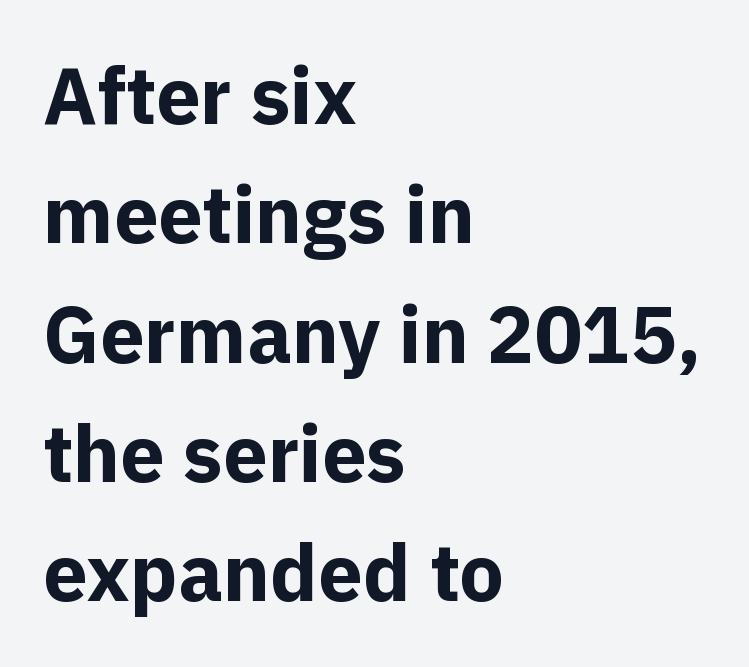
Q: Is the text bold? A: Yes.
Q: Is the text italic (slanted)? A: No, it is upright.
Q: Is the typeface a serif or a sans-serif typeface? A: Sans-serif.
Q: Is the text underlined? A: No.
Q: How is the paragraph aligned? A: Left-aligned.
Q: Is the spacing between letters normal or unusually wide? A: Normal.
Q: Is the spacing between lines tight, normal or loose? A: Normal.
Q: Width (condensed, normal, or wide)? A: Normal.
Q: x-height? A: Medium.
Q: Monospaced? A: No.
